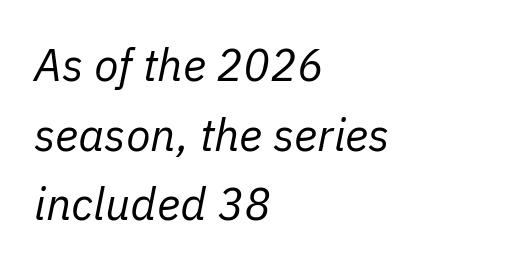
The image shows 45 px regular-weight type, italic (leaning right); set left-aligned, normal line spacing (1.55x), normal letter spacing, not underlined; low stroke contrast and a medium x-height.
